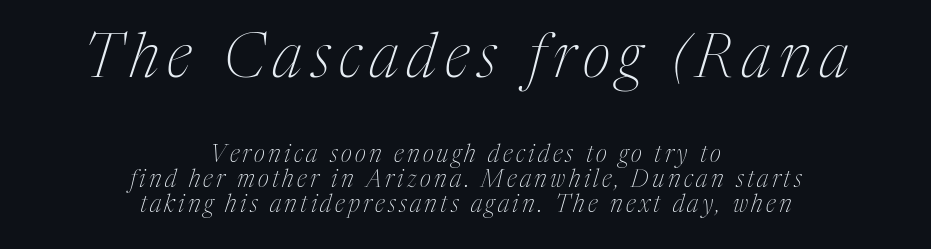
{"serif": "yes", "italic": "yes", "lean": "right", "slant_degrees": 17, "bold": "no", "weight": "thin", "width": "condensed", "stroke_contrast": "medium", "x_height": "medium", "monospaced": "no", "underline": "no", "align": "center", "line_spacing": "tight", "line_spacing_ratio": 1.05, "larger_block": "first", "size_ratio": 2.54, "glyph_px": 61}
